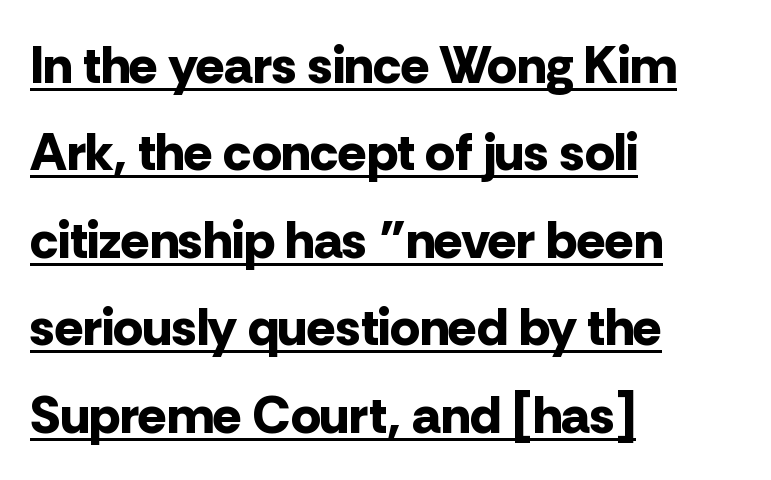
Proportional: the letters do not fall into vertical columns. Type style note: lacks serifs. The letterforms sit shoulder to shoulder at normal distance. The sample has been set heavy, in full bold.
